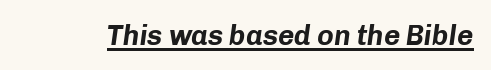
A dark, heavy texture on the line: the type is bold. These lines are rendered in a variable-pitch font. Italic? Definitely — the glyphs are oblique. A baseline rule has been typeset under these characters. Inter-character spacing is left at the font's built-in metrics.
